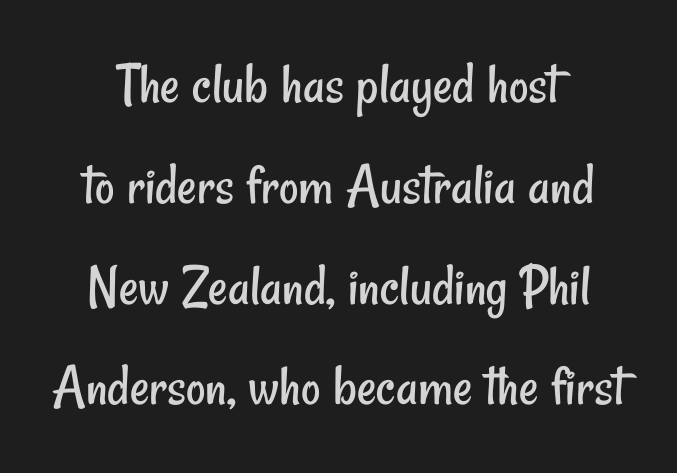
The image shows 60 px regular-weight, condensed sans-serif type; set normal line spacing (1.68x), normal letter spacing, not underlined; low stroke contrast and a small x-height.
